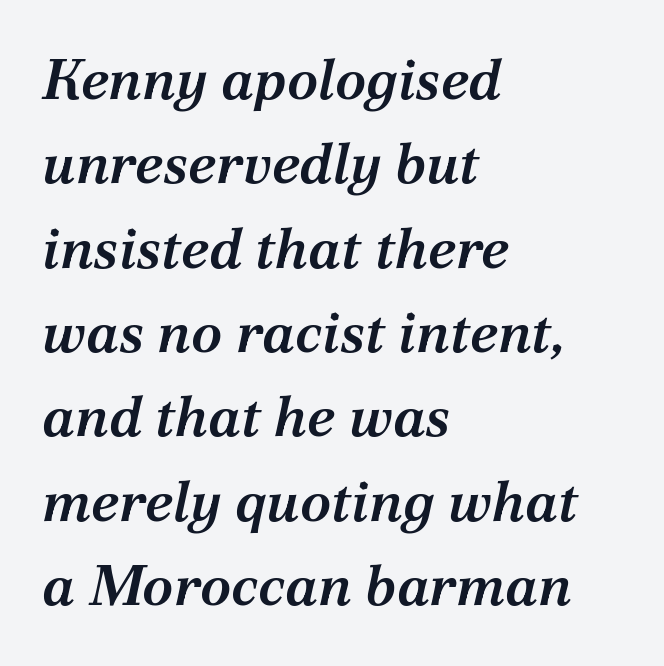
{"serif": "yes", "italic": "yes", "lean": "right", "slant_degrees": 12, "bold": "semi", "weight": "semibold", "width": "normal", "stroke_contrast": "medium", "x_height": "medium", "monospaced": "no", "underline": "no", "align": "left", "line_spacing": "normal", "line_spacing_ratio": 1.48, "letter_spacing": "normal", "letter_spacing_em": 0.0, "glyph_px": 57}
